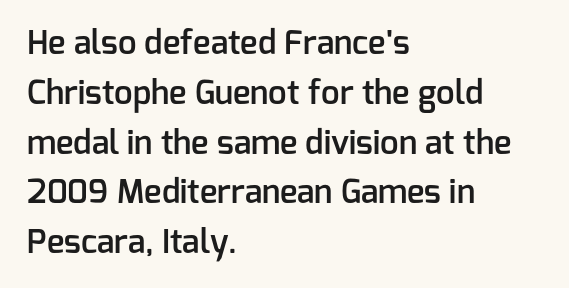
Does the weight exceed regular? Yes, but only to semibold. Vertical strokes here are truly vertical. Leftover space on each line is placed entirely after the last word. Glance below the letters and you will spot only blank space. Rows of type keep a routine distance in the vertical direction. Spacing verdict: proportional, widths tailored to each character.
